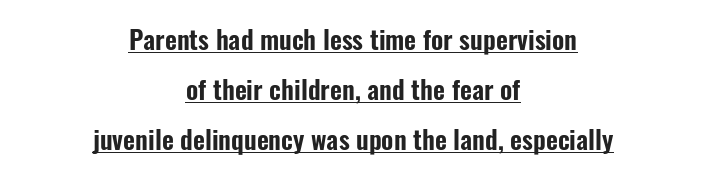
Each new line begins a long way beneath the previous one. Nope, not italic — everything's standing straight. The lines are quadded center. Somebody hit Ctrl+U on this one — the words are underlined.
